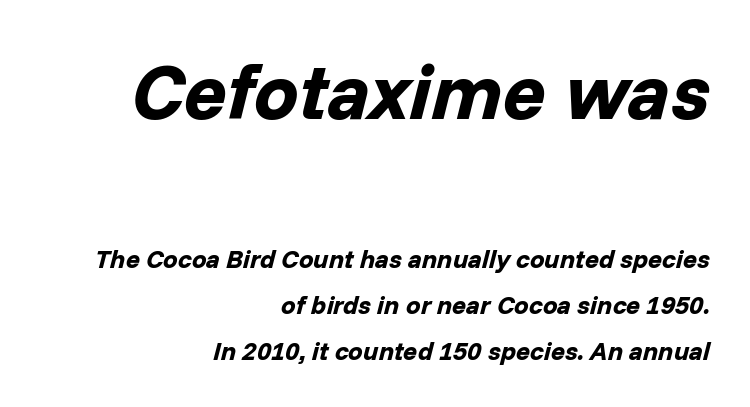
Words float on clear page, feet unadorned. The letters sit at their default tracking, neither squeezed nor spread. Slant detected: the letters are inclined. A student would call this right alignment; a typographer would say flush right, rag left.
